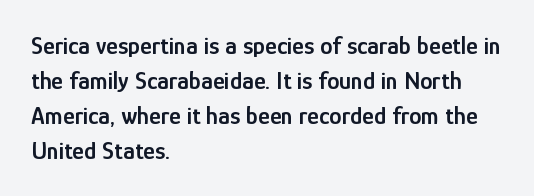
{"italic": "no", "bold": "semi", "underline": "no", "align": "left", "line_spacing": "normal", "line_spacing_ratio": 1.4, "letter_spacing": "normal", "letter_spacing_em": 0.0, "glyph_px": 25}
